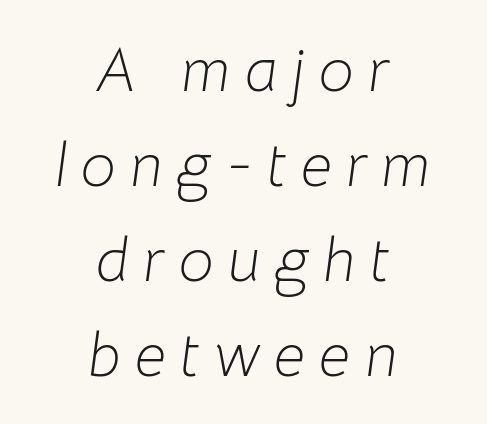
The image shows 62 px light type, italic (leaning right); set centered, normal line spacing (1.53x), unusually wide letter spacing (+0.23 em), not underlined; low stroke contrast and a medium x-height.
